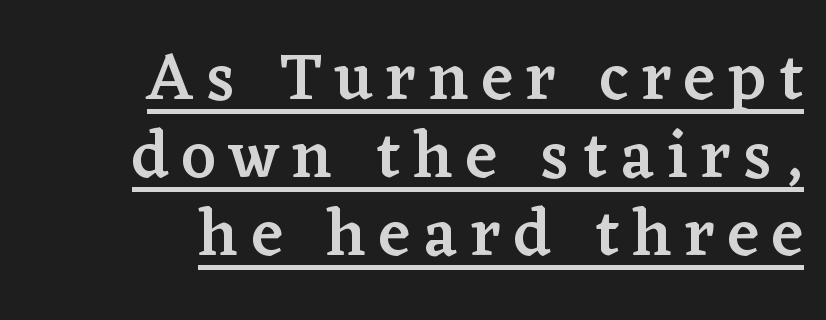
{"serif": "yes", "italic": "no", "bold": "semi", "weight": "semibold", "width": "normal", "stroke_contrast": "low", "x_height": "medium", "monospaced": "no", "underline": "yes", "align": "right", "line_spacing_ratio": 1.18, "letter_spacing": "wide", "letter_spacing_em": 0.2, "glyph_px": 66}
